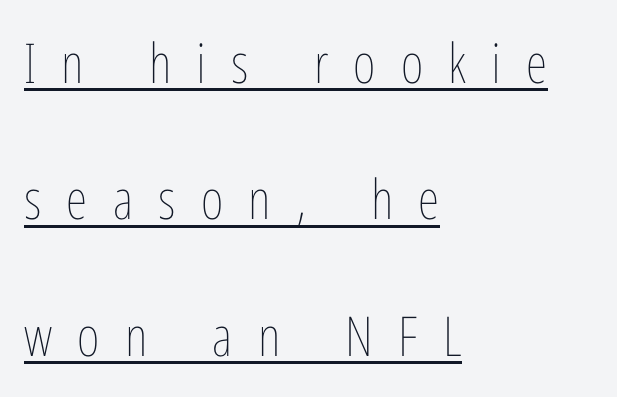
The image shows 55 px thin, condensed type, upright; set left-aligned, loose line spacing (2.48x), unusually wide letter spacing (+0.46 em), underlined; low stroke contrast and a medium x-height.
